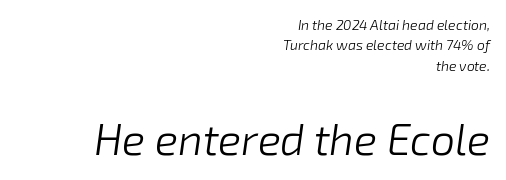
This layout puts the modest block above and the oversized block below. Descenders hang freely into open space. The rendering uses natural spacing where letterforms have individual widths. How are the letters spaced? Ordinarily, with no added tracking. A light-to-regular cut is what we see here.
